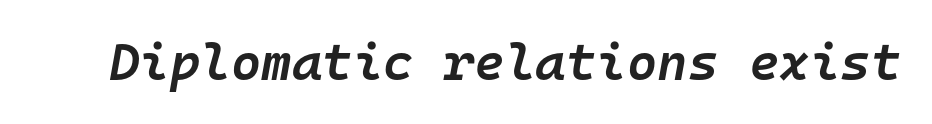
Nobody drew a line under any word here. Heft: intermediate — a semibold. This sample uses plain, unmodified letter spacing. The glyphs look as if they've been sheared to an angle. These lines are rendered in a fixed-pitch font.
